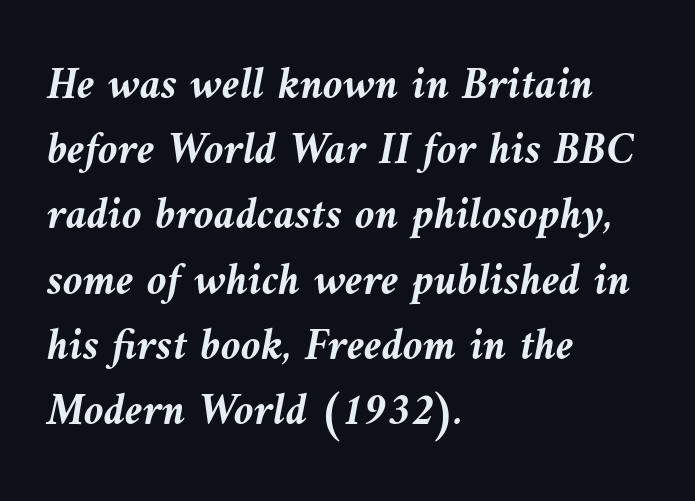
The glyphs have the mass of a bold cut. Vertically, the passage feels balanced, rows spaced as you'd expect. Clear beneath every line of the passage. The rendering anchors every line to the left-hand side. Slanted lettering throughout.
